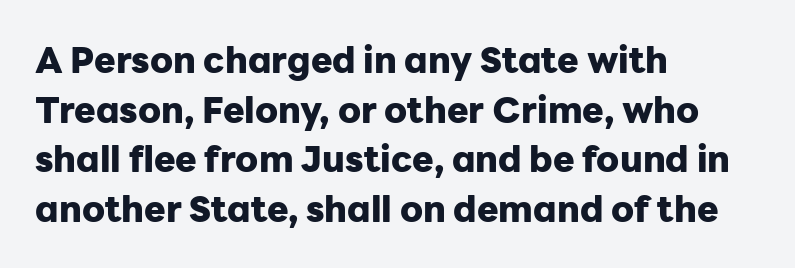
The image shows 36 px heavy sans-serif type, upright; set left-aligned, normal line spacing (1.38x), normal letter spacing, not underlined; low stroke contrast and a medium x-height.
